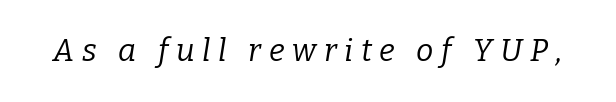
Observe the lean: these are italic letterforms. Is this a heavy cut? Hardly; it is regular or lighter. The text was rendered using a seriffed face with decorative stroke endings. This rendering widens character spacing well past its baseline value. Type without underlining.
